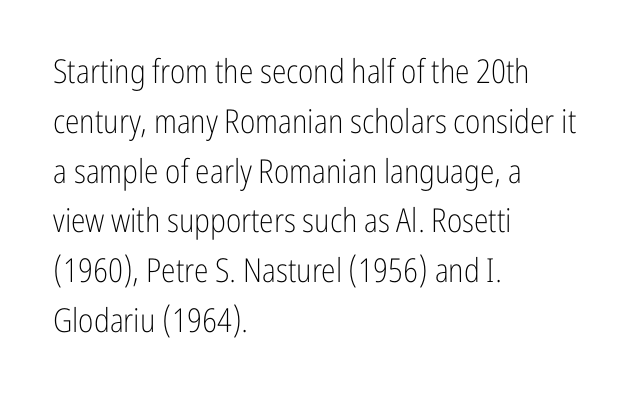
Q: Is the text bold? A: No.
Q: Is the text italic (slanted)? A: No, it is upright.
Q: Is the typeface a serif or a sans-serif typeface? A: Sans-serif.
Q: Is the text underlined? A: No.
Q: How is the paragraph aligned? A: Left-aligned.
Q: Is the spacing between letters normal or unusually wide? A: Normal.
Q: Is the spacing between lines tight, normal or loose? A: Normal.
Q: Width (condensed, normal, or wide)? A: Condensed.
Q: Stroke contrast? A: Low.
Q: x-height? A: Medium.
Q: Monospaced? A: No.
